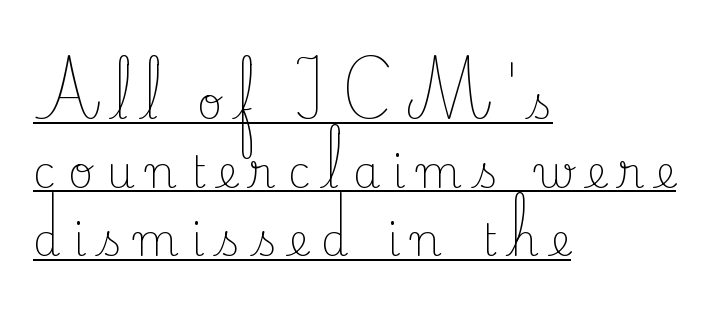
Q: Is the text bold? A: No.
Q: Is the text italic (slanted)? A: No, it is upright.
Q: Is the typeface a serif or a sans-serif typeface? A: Serif.
Q: Is the text underlined? A: Yes.
Q: How is the paragraph aligned? A: Left-aligned.
Q: Is the spacing between letters normal or unusually wide? A: Unusually wide.
Q: Is the spacing between lines tight, normal or loose? A: Normal.
Q: Width (condensed, normal, or wide)? A: Normal.
Q: Stroke contrast? A: Low.
Q: x-height? A: Small.
Q: Monospaced? A: No.
